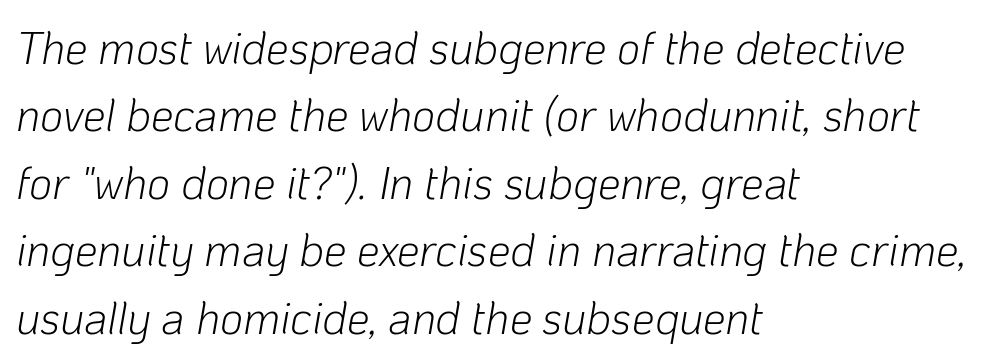
{"italic": "yes", "lean": "right", "slant_degrees": 10, "bold": "no", "weight": "light", "width": "normal", "stroke_contrast": "low", "x_height": "medium", "monospaced": "no", "underline": "no", "align": "left", "line_spacing": "normal", "line_spacing_ratio": 1.5, "letter_spacing": "normal", "letter_spacing_em": 0.0, "glyph_px": 45}
